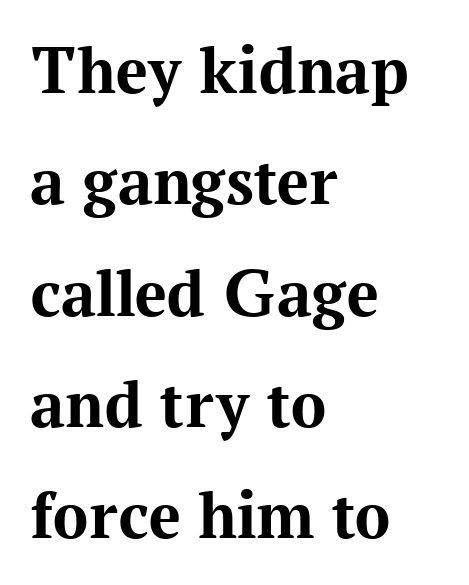
Is this a sans? No — the strokes have serifs. Tracking here is standard; glyphs follow each other at the usual distance. I'd describe the lettering as bold — thick and assertive. Notice how descenders clear the ascenders below comfortably — that's standard leading. Lines of text with bare space underneath.
